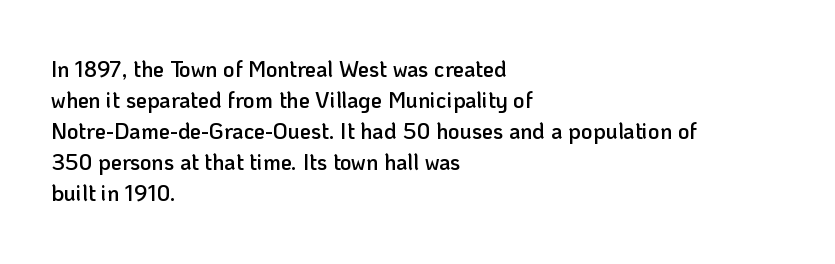
Does extra space separate the letters? No, they use regular spacing. Italic? Not at all — the glyphs are vertical. Notice how the passage keeps a crisp vertical edge on the left only. In terms of leading, this rendering sits right in the middle.
